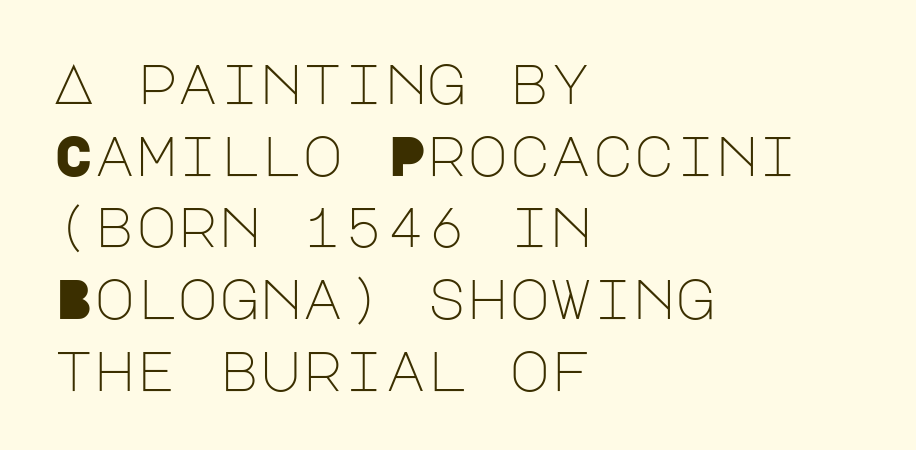
Q: Is the text bold? A: No.
Q: Is the text italic (slanted)? A: No, it is upright.
Q: Is the typeface a serif or a sans-serif typeface? A: Sans-serif.
Q: Is the text underlined? A: No.
Q: How is the paragraph aligned? A: Left-aligned.
Q: Is the spacing between letters normal or unusually wide? A: Normal.
Q: Is the spacing between lines tight, normal or loose? A: Normal.
Q: Width (condensed, normal, or wide)? A: Normal.
Q: Stroke contrast? A: Low.
Q: x-height? A: Large.
